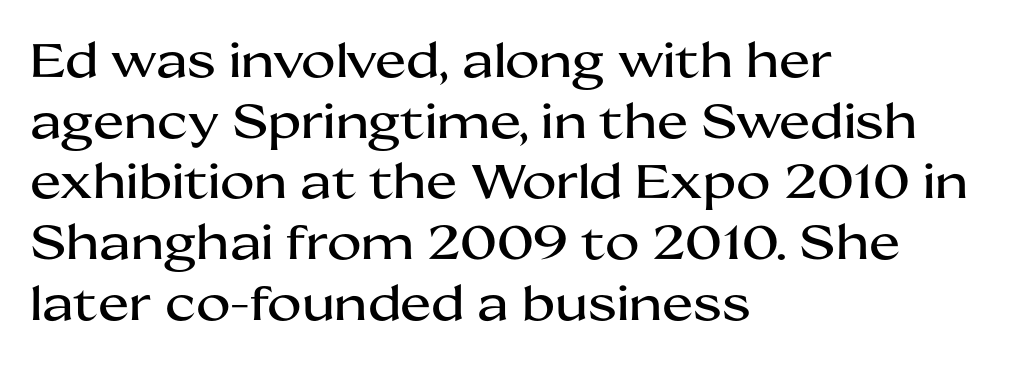
The lettering holds an erect, upright posture throughout. Spacing verdict: proportional, widths tailored to each character. Horizontal bands of white between lines are of average thickness. Inter-character spacing is left at the font's built-in metrics.
